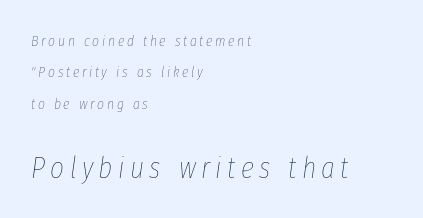
{"italic": "yes", "lean": "right", "slant_degrees": 8, "bold": "no", "weight": "thin", "width": "condensed", "stroke_contrast": "low", "x_height": "medium", "monospaced": "no", "underline": "no", "align": "left", "line_spacing": "loose", "line_spacing_ratio": 2.09, "larger_block": "second", "size_ratio": 2.0, "glyph_px": 30}
